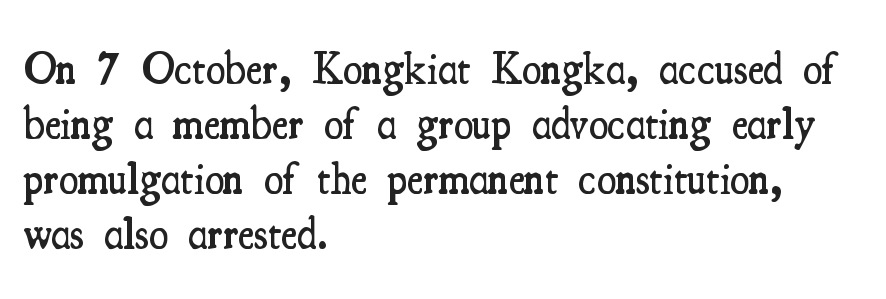
The image shows 44 px semibold, condensed serif type, upright; set left-aligned, normal line spacing (1.25x), normal letter spacing, not underlined; medium stroke contrast and a small x-height.
